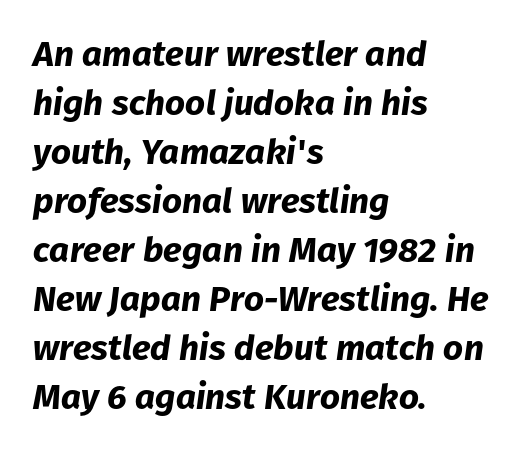
{"italic": "yes", "lean": "right", "slant_degrees": 8, "bold": "yes", "weight": "bold", "width": "normal", "stroke_contrast": "low", "x_height": "medium", "monospaced": "no", "underline": "no", "align": "left", "line_spacing": "normal", "line_spacing_ratio": 1.4, "letter_spacing": "normal", "letter_spacing_em": 0.0, "glyph_px": 35}
